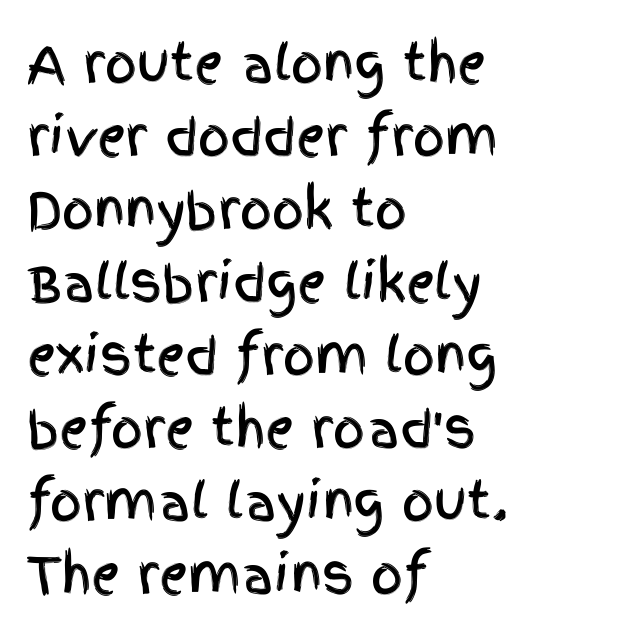
Glyph-to-glyph distance matches everyday printed text. The ragged edge is on the right, which tells us the setting is flush left. This sample has the flowing, uneven cadence of proportional lettering. The designer left line spacing at the default. These lines are composed in type without serifs. Notice how the stems are strictly vertical — no italics here.
